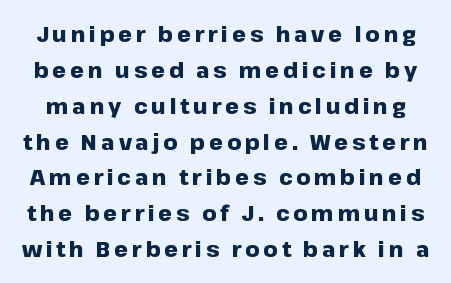
Regarding leading, the lines here are spaced in the standard way. Bare-footed words on every line. Rendered with straight, roman letterforms. Plenty of ink on the page — the face is bold.
